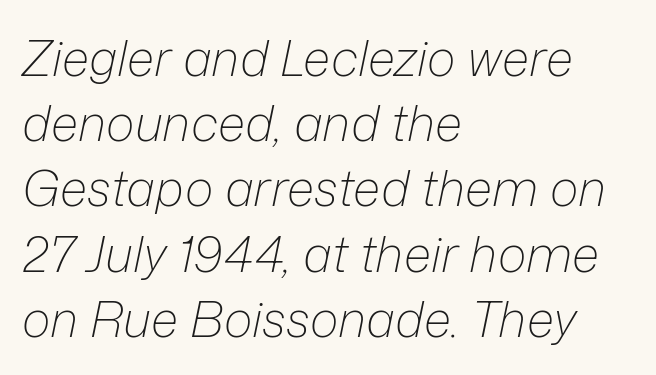
Q: Is the text bold? A: No.
Q: Is the text italic (slanted)? A: Yes, it leans right by about 12 degrees.
Q: Is the text underlined? A: No.
Q: How is the paragraph aligned? A: Left-aligned.
Q: Is the spacing between letters normal or unusually wide? A: Normal.
Q: Is the spacing between lines tight, normal or loose? A: Normal.
Q: Width (condensed, normal, or wide)? A: Normal.
Q: Stroke contrast? A: Low.
Q: x-height? A: Medium.
Q: Monospaced? A: No.
